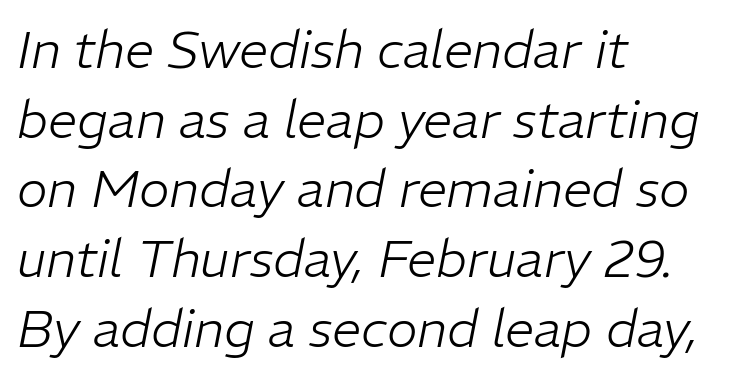
{"italic": "yes", "lean": "right", "slant_degrees": 11, "bold": "no", "weight": "light", "width": "normal", "stroke_contrast": "low", "x_height": "medium", "monospaced": "no", "underline": "no", "align": "left", "line_spacing": "normal", "line_spacing_ratio": 1.34, "letter_spacing": "normal", "letter_spacing_em": 0.0, "glyph_px": 52}
